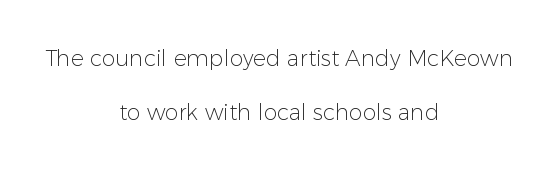
The image shows 22 px text type, upright; set centered, loose line spacing (2.47x), normal letter spacing, not underlined.
